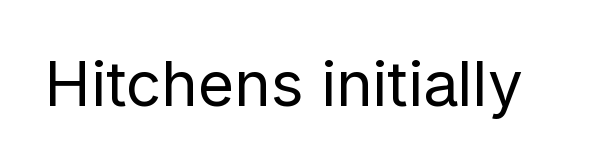
The image shows 62 px regular-weight sans-serif type, upright; set normal letter spacing, not underlined; low stroke contrast and a medium x-height.
